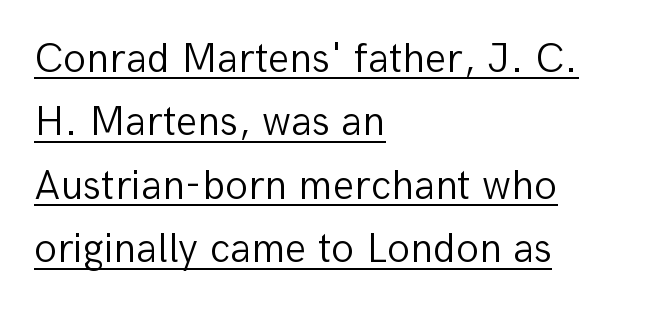
{"serif": "no", "italic": "no", "bold": "no", "weight": "light", "width": "normal", "stroke_contrast": "low", "x_height": "medium", "monospaced": "no", "underline": "yes", "align": "left", "line_spacing": "normal", "line_spacing_ratio": 1.51, "letter_spacing": "normal", "letter_spacing_em": 0.0, "glyph_px": 42}
